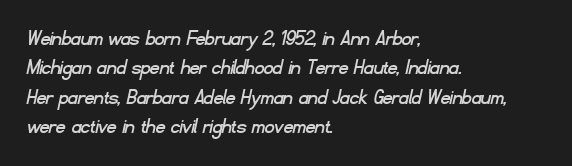
Q: Is the text underlined? A: No.
Q: How is the paragraph aligned? A: Left-aligned.
Q: Is the spacing between letters normal or unusually wide? A: Normal.
Q: Is the spacing between lines tight, normal or loose? A: Normal.
